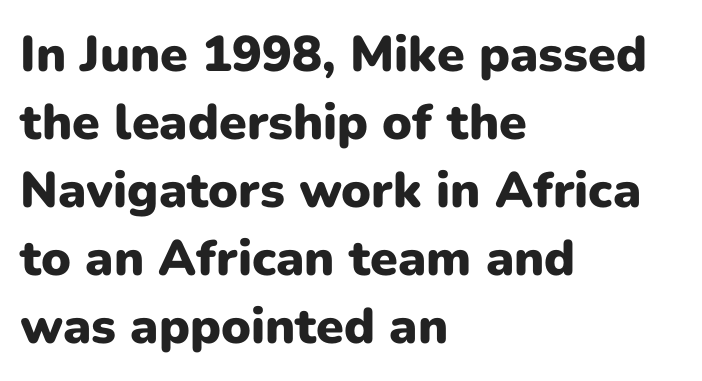
Q: Is the text bold? A: Yes.
Q: Is the text italic (slanted)? A: No, it is upright.
Q: Is the typeface a serif or a sans-serif typeface? A: Sans-serif.
Q: Is the text underlined? A: No.
Q: How is the paragraph aligned? A: Left-aligned.
Q: Is the spacing between letters normal or unusually wide? A: Normal.
Q: Is the spacing between lines tight, normal or loose? A: Normal.
Q: Width (condensed, normal, or wide)? A: Normal.
Q: Stroke contrast? A: Low.
Q: x-height? A: Medium.
Q: Monospaced? A: No.
